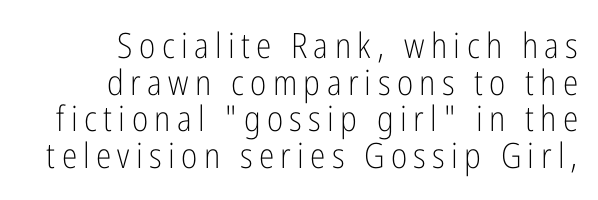
Q: Is the text bold? A: No.
Q: Is the text italic (slanted)? A: No, it is upright.
Q: Is the typeface a serif or a sans-serif typeface? A: Sans-serif.
Q: Is the text underlined? A: No.
Q: How is the paragraph aligned? A: Right-aligned.
Q: Is the spacing between lines tight, normal or loose? A: Tight.
Q: Width (condensed, normal, or wide)? A: Condensed.
Q: Stroke contrast? A: Low.
Q: x-height? A: Medium.
Q: Monospaced? A: No.
